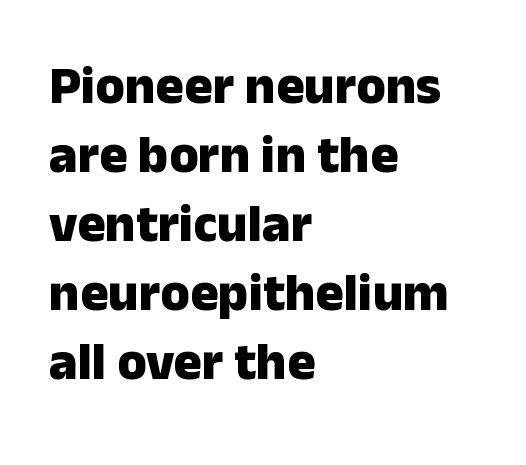
{"serif": "no", "italic": "no", "bold": "yes", "weight": "heavy", "width": "normal", "stroke_contrast": "low", "x_height": "medium", "monospaced": "no", "underline": "no", "align": "left", "line_spacing": "normal", "line_spacing_ratio": 1.3, "letter_spacing": "normal", "letter_spacing_em": 0.0, "glyph_px": 53}
